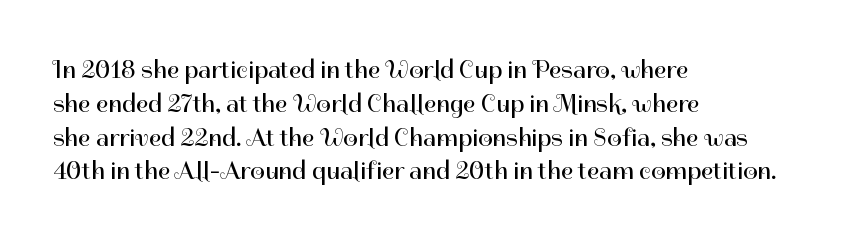
Descenders are the only things crossing below the line. Vertical strokes here are truly vertical. Compared with typical paragraphs, the rows here are spaced about the same. The setting favours the left margin, as ordinary paragraphs usually do.
